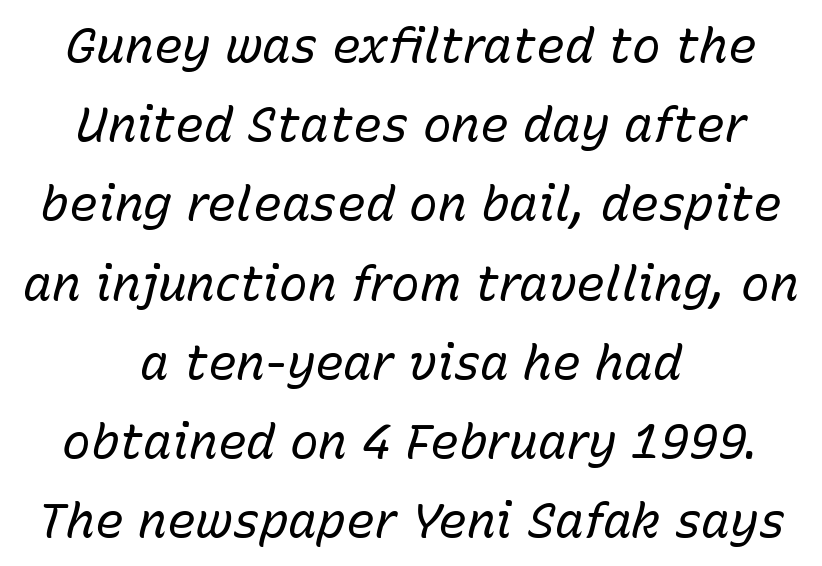
The image shows 48 px regular-weight type, italic (leaning right); set centered, normal line spacing (1.65x), normal letter spacing, not underlined; low stroke contrast and a medium x-height.
